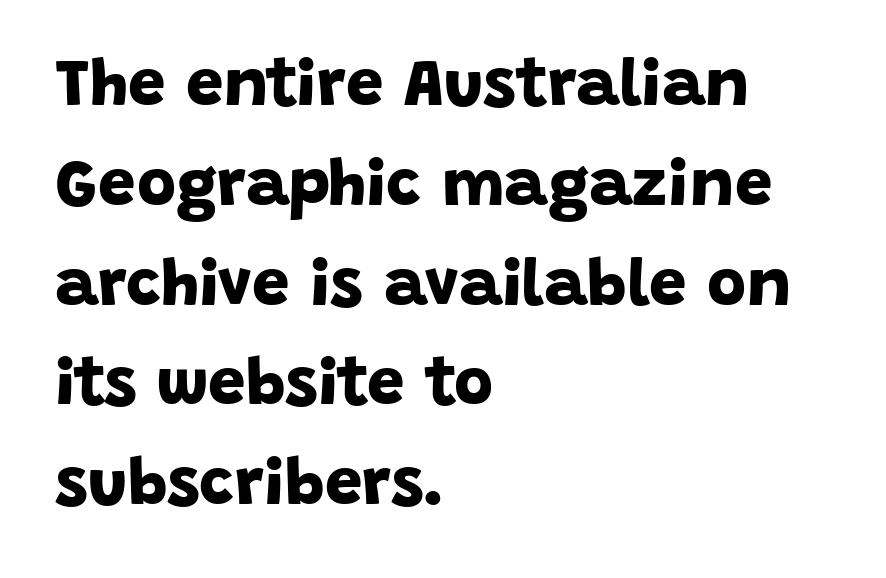
The image shows 67 px bold sans-serif type; set left-aligned, normal line spacing (1.49x), normal letter spacing, not underlined; low stroke contrast and a large x-height.
